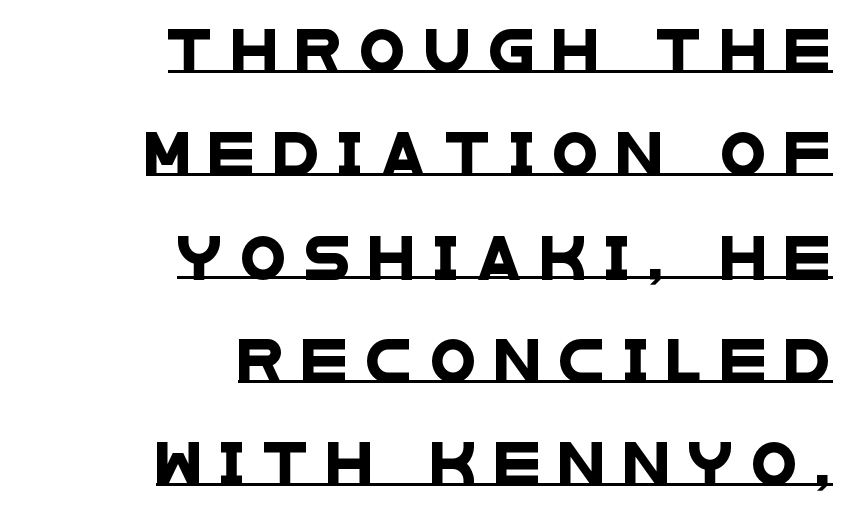
The designer went with a sans here, leaving each stem footless. Someone cranked the tracking dial way up on this one. Here the designer chose a conventional face with non-uniform glyph widths. Vertically, the passage feels expansive, rows floating well apart.
